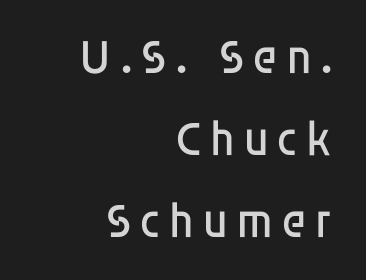
{"serif": "no", "italic": "no", "bold": "no", "weight": "regular", "width": "normal", "stroke_contrast": "low", "x_height": "large", "monospaced": "no", "underline": "no", "align": "right", "line_spacing": "normal", "line_spacing_ratio": 1.67, "glyph_px": 49}
